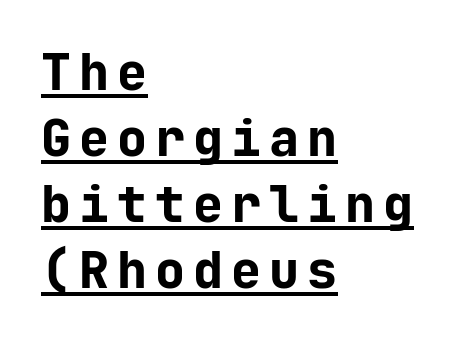
Q: Is the text bold? A: Yes.
Q: Is the text italic (slanted)? A: No, it is upright.
Q: Is the typeface a serif or a sans-serif typeface? A: Sans-serif.
Q: Is the text underlined? A: Yes.
Q: How is the paragraph aligned? A: Left-aligned.
Q: Is the spacing between lines tight, normal or loose? A: Normal.
Q: Width (condensed, normal, or wide)? A: Normal.
Q: Stroke contrast? A: Low.
Q: x-height? A: Medium.
Q: Monospaced? A: Yes.
